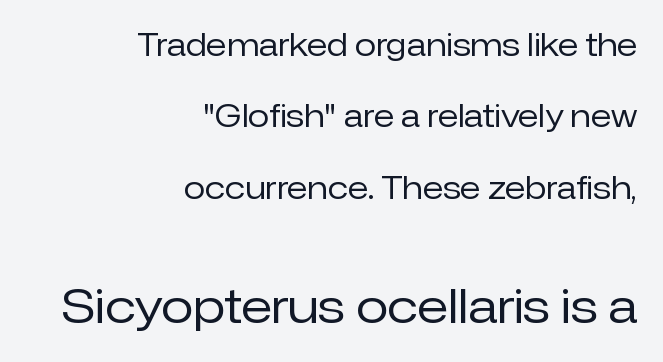
{"serif": "no", "italic": "no", "bold": "no", "weight": "regular", "width": "normal", "stroke_contrast": "low", "x_height": "medium", "monospaced": "no", "underline": "no", "align": "right", "line_spacing": "loose", "line_spacing_ratio": 2.3, "letter_spacing": "normal", "letter_spacing_em": 0.0, "larger_block": "second", "size_ratio": 1.52, "glyph_px": 47}
